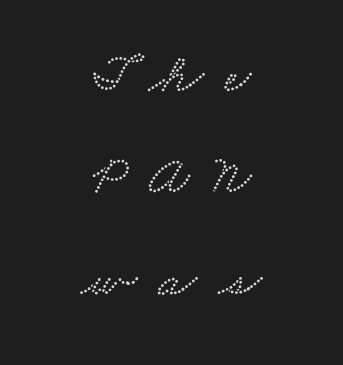
Q: Is the text underlined? A: No.
Q: How is the paragraph aligned? A: Centered.
Q: Is the spacing between letters normal or unusually wide? A: Unusually wide.
Q: Width (condensed, normal, or wide)? A: Wide.
Q: Stroke contrast? A: Low.
Q: x-height? A: Small.
Q: Monospaced? A: No.
